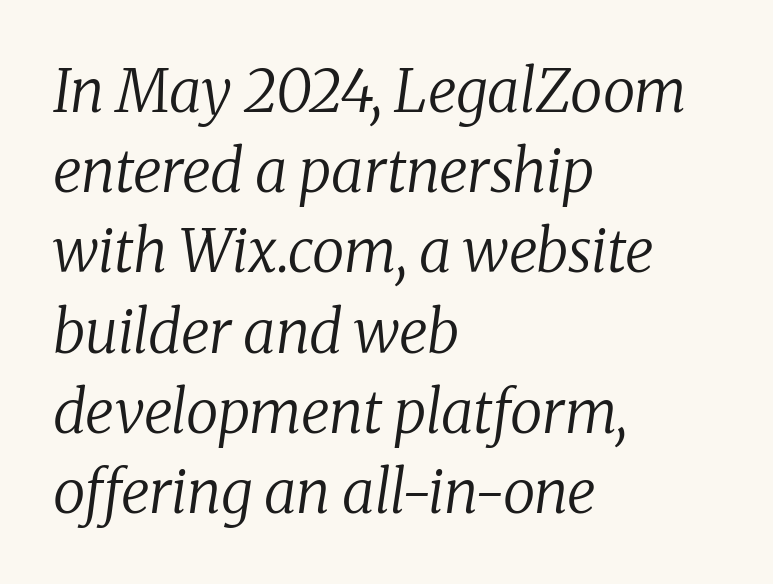
The image shows 59 px regular-weight serif type, italic (leaning right); set left-aligned, normal line spacing (1.36x), normal letter spacing, not underlined; low stroke contrast and a medium x-height.
